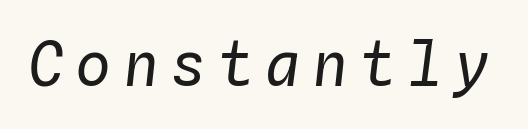
Q: Is the text bold? A: No.
Q: Is the text italic (slanted)? A: Yes, it leans right by about 4 degrees.
Q: Is the text underlined? A: No.
Q: Width (condensed, normal, or wide)? A: Normal.
Q: Stroke contrast? A: Low.
Q: x-height? A: Medium.
Q: Monospaced? A: Yes.
